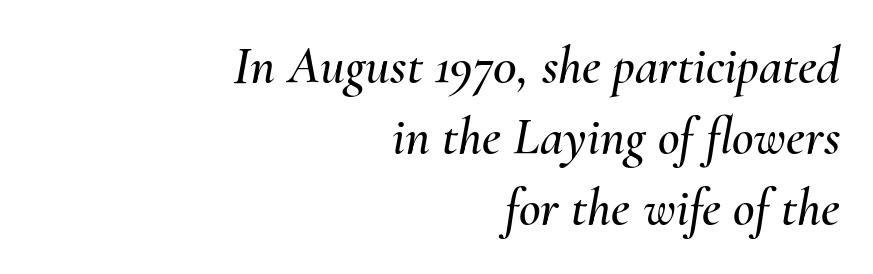
Q: Is the text italic (slanted)? A: Yes, it leans right by about 10 degrees.
Q: Is the text underlined? A: No.
Q: How is the paragraph aligned? A: Right-aligned.
Q: Is the spacing between letters normal or unusually wide? A: Normal.
Q: Is the spacing between lines tight, normal or loose? A: Normal.
Q: Width (condensed, normal, or wide)? A: Normal.
Q: Stroke contrast? A: Medium.
Q: x-height? A: Small.
Q: Monospaced? A: No.
